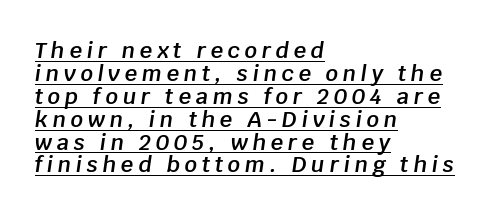
{"italic": "yes", "lean": "right", "slant_degrees": 8, "bold": "semi", "underline": "yes", "align": "left", "line_spacing": "tight", "line_spacing_ratio": 1.04, "letter_spacing": "wide", "letter_spacing_em": 0.21, "glyph_px": 22}
